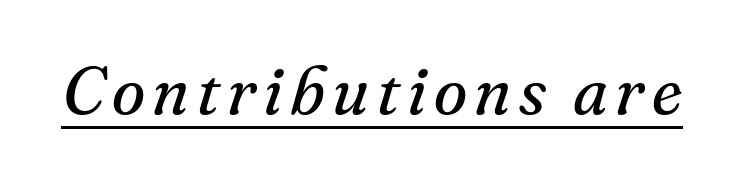
Q: Is the text bold? A: No.
Q: Is the text italic (slanted)? A: Yes, it leans right by about 16 degrees.
Q: Is the typeface a serif or a sans-serif typeface? A: Serif.
Q: Is the text underlined? A: Yes.
Q: Width (condensed, normal, or wide)? A: Normal.
Q: Stroke contrast? A: Medium.
Q: x-height? A: Small.
Q: Monospaced? A: No.
